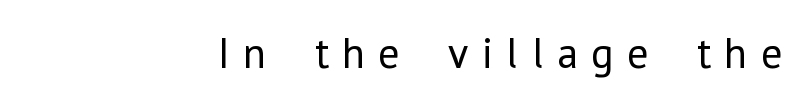
The image shows 43 px regular-weight sans-serif type, upright; set unusually wide letter spacing (+0.31 em), not underlined; low stroke contrast and a medium x-height.
